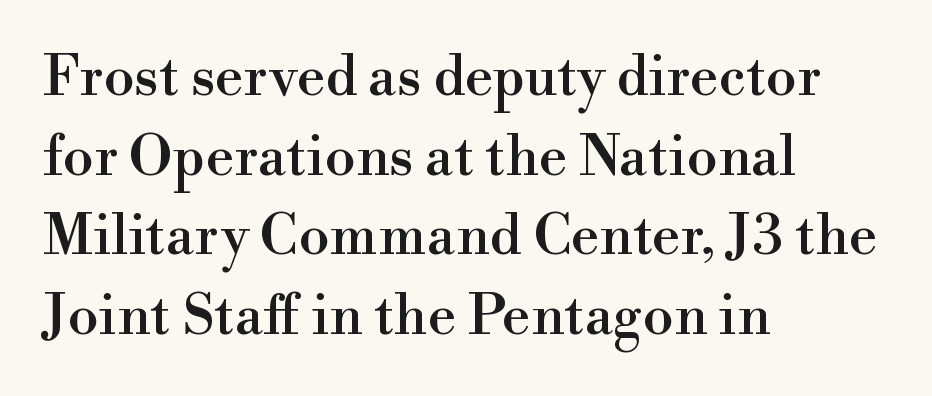
The image shows 56 px serif type, upright; set left-aligned, normal line spacing (1.42x), normal letter spacing, not underlined; a small x-height.
